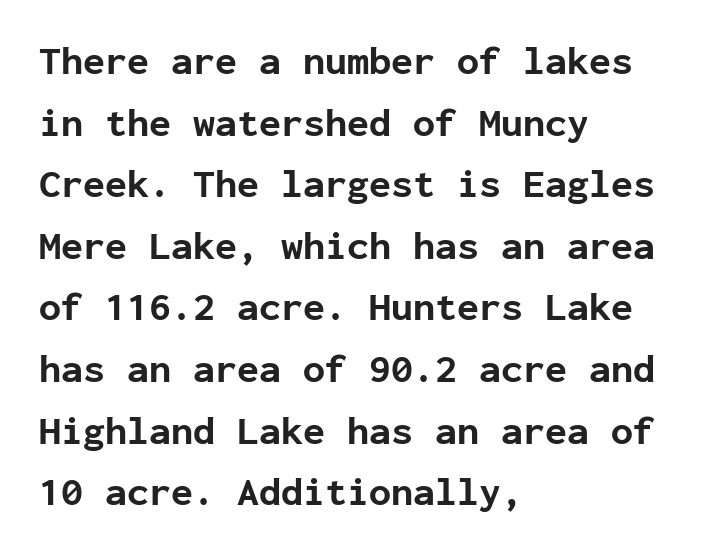
The image shows 40 px bold sans-serif type, upright, monospaced; set left-aligned, normal line spacing (1.54x), normal letter spacing, not underlined; low stroke contrast and a medium x-height.
